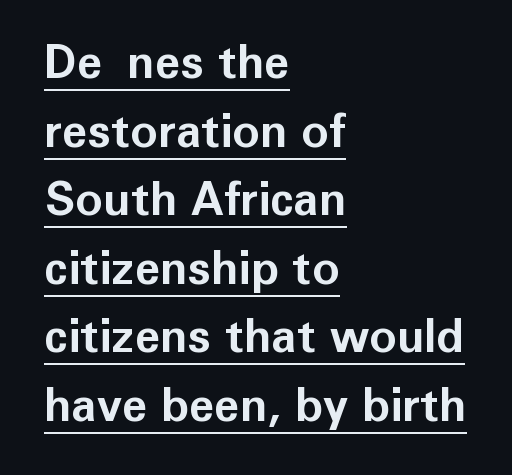
The image shows 46 px bold sans-serif type, upright; set left-aligned, normal line spacing (1.49x), normal letter spacing, underlined; low stroke contrast and a medium x-height.
